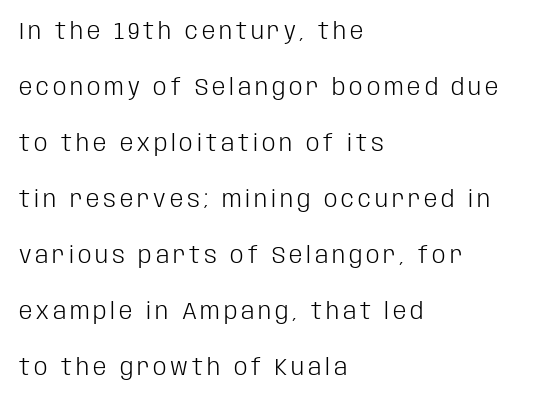
The image shows 24 px text type, upright; set left-aligned, loose line spacing (2.33x), not underlined.
